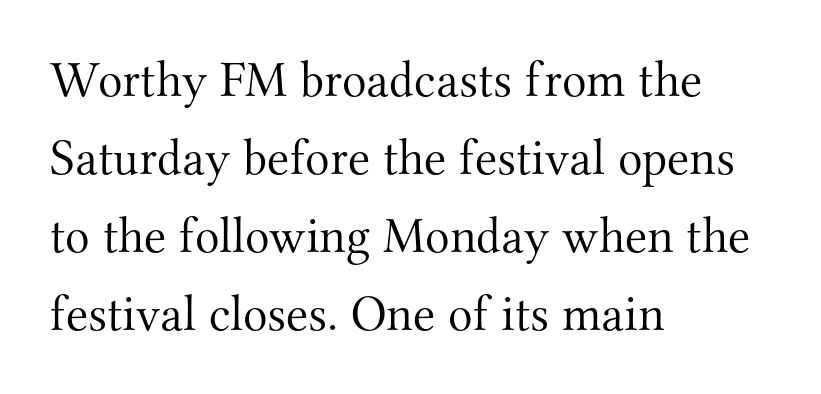
{"serif": "yes", "italic": "no", "bold": "no", "weight": "light", "width": "normal", "stroke_contrast": "medium", "x_height": "small", "monospaced": "no", "underline": "no", "align": "left", "line_spacing": "normal", "line_spacing_ratio": 1.53, "letter_spacing": "normal", "letter_spacing_em": 0.0, "glyph_px": 51}
